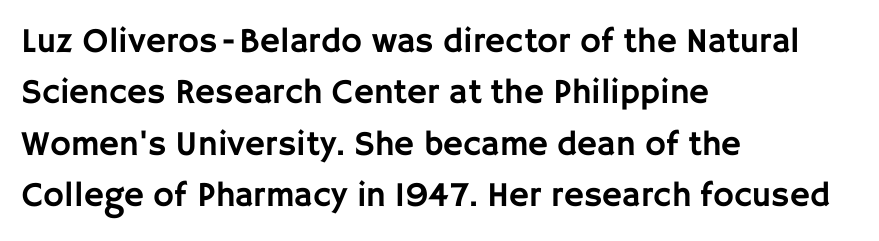
{"serif": "no", "italic": "no", "width": "normal", "stroke_contrast": "low", "x_height": "large", "monospaced": "no", "underline": "no", "align": "left", "line_spacing": "normal", "line_spacing_ratio": 1.47, "letter_spacing": "normal", "letter_spacing_em": 0.0, "glyph_px": 35}
